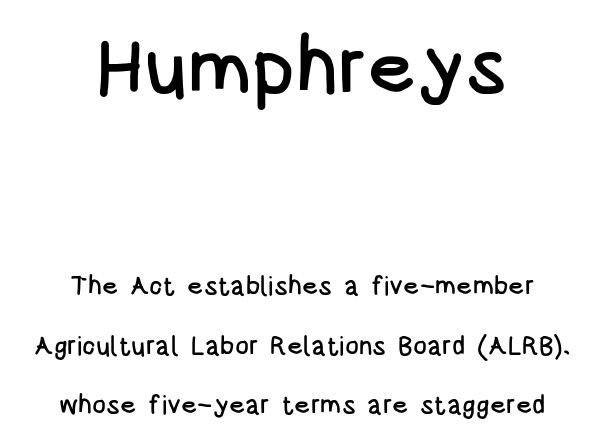
Q: Is the text italic (slanted)? A: No, it is upright.
Q: Is the typeface a serif or a sans-serif typeface? A: Sans-serif.
Q: Is the text underlined? A: No.
Q: How is the paragraph aligned? A: Centered.
Q: Is the spacing between letters normal or unusually wide? A: Normal.
Q: Is the spacing between lines tight, normal or loose? A: Loose.
Q: Which block of text is set in a larger size, the first (top) or the second (bottom)? A: The first (top) one.
Q: Width (condensed, normal, or wide)? A: Condensed.
Q: Stroke contrast? A: Low.
Q: x-height? A: Large.
Q: Monospaced? A: No.
